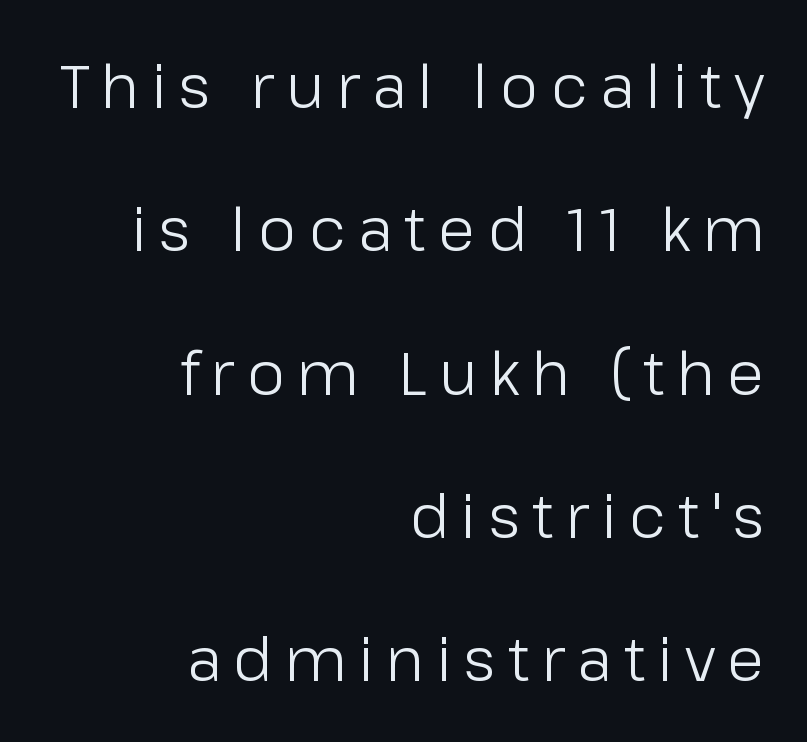
Rendered with straight, roman letterforms. These lines stand farther apart than default settings would place them. This sample has the flowing, uneven cadence of proportional lettering. Horizontally, the lines are justified to the trailing edge only. Are there feet on the stems? There aren't — it's a sans.
